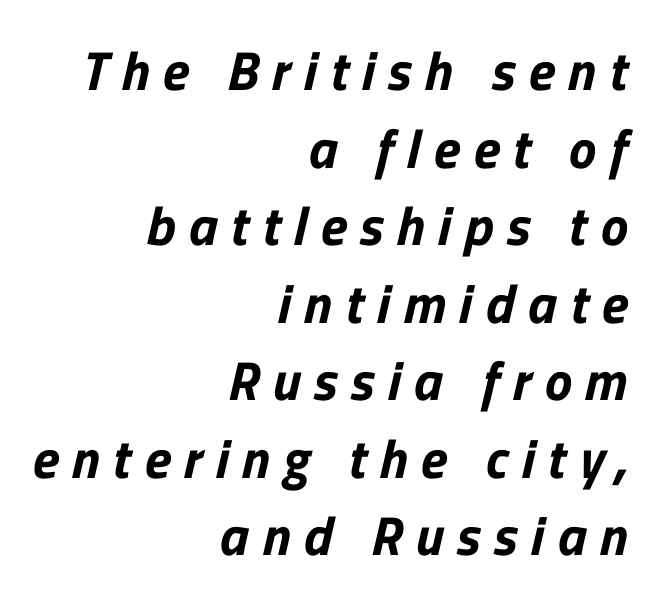
Q: Is the typeface a serif or a sans-serif typeface? A: Sans-serif.
Q: Is the text underlined? A: No.
Q: How is the paragraph aligned? A: Right-aligned.
Q: Is the spacing between letters normal or unusually wide? A: Unusually wide.
Q: Is the spacing between lines tight, normal or loose? A: Normal.
Q: Width (condensed, normal, or wide)? A: Normal.
Q: Stroke contrast? A: Low.
Q: x-height? A: Medium.
Q: Monospaced? A: No.
